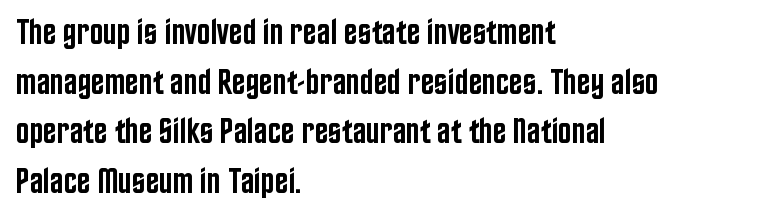
Typographically, this falls in the sans-serif category. Character widths vary here, with narrow letters taking less room than wide ones. Stroke thickness is moderately raised; the sample reads as semibold. The leading is moderate, giving the passage an even texture.
